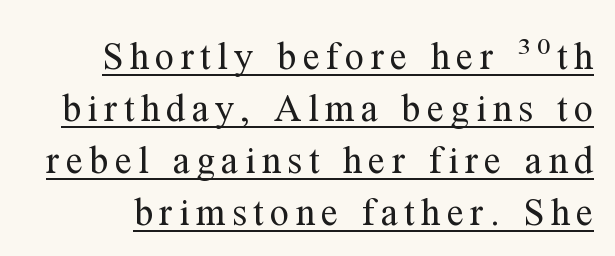
The image shows 38 px regular-weight serif type, upright; set normal line spacing (1.37x), underlined; medium stroke contrast and a medium x-height.
